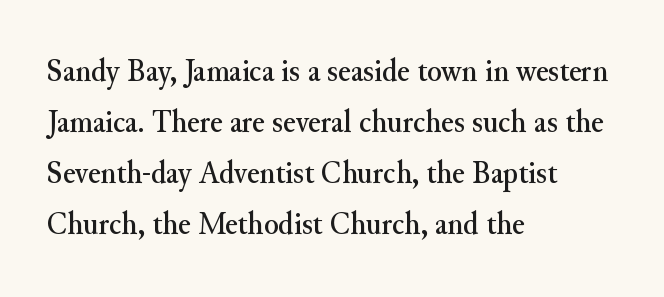
{"serif": "yes", "italic": "no", "width": "normal", "stroke_contrast": "medium", "x_height": "small", "monospaced": "no", "underline": "no", "align": "left", "line_spacing": "normal", "line_spacing_ratio": 1.55, "letter_spacing": "normal", "letter_spacing_em": 0.0, "glyph_px": 33}
